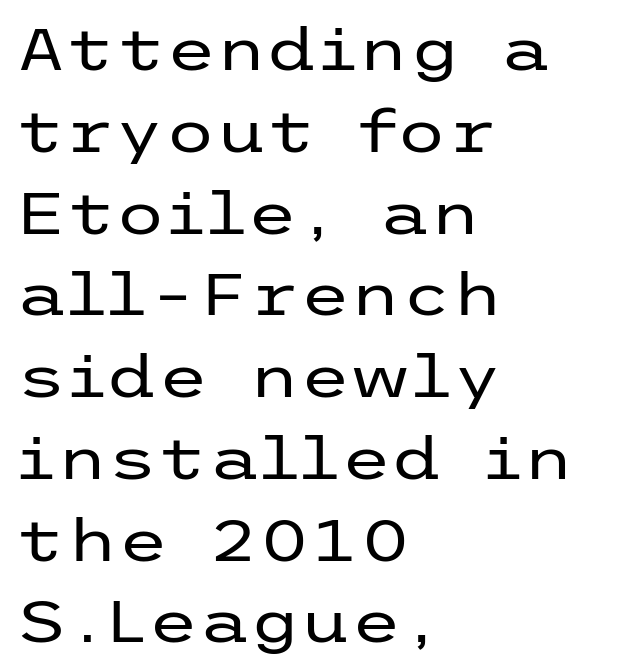
{"serif": "no", "italic": "no", "bold": "no", "weight": "regular", "width": "wide", "stroke_contrast": "low", "x_height": "medium", "underline": "no", "align": "left", "line_spacing": "normal", "line_spacing_ratio": 1.41, "letter_spacing": "normal", "letter_spacing_em": 0.0, "glyph_px": 58}
